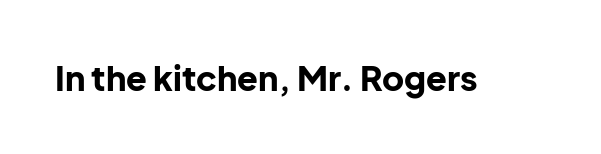
The letters advance in unequal steps, a hallmark of proportional type. The font's upright variant was chosen for this text. Every letter is thick-stroked: bold, no question. Decoration check: the copy has no underline.
